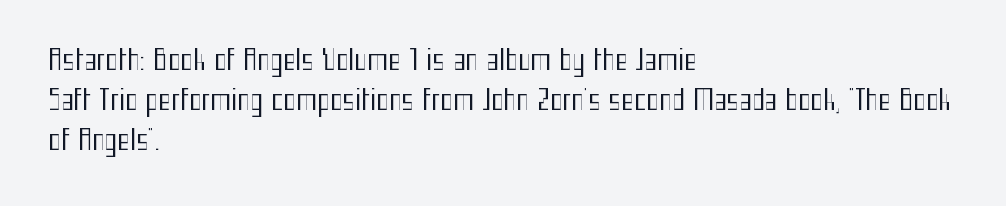
The image shows 27 px text type, upright; set left-aligned, normal line spacing (1.48x), normal letter spacing, not underlined.
